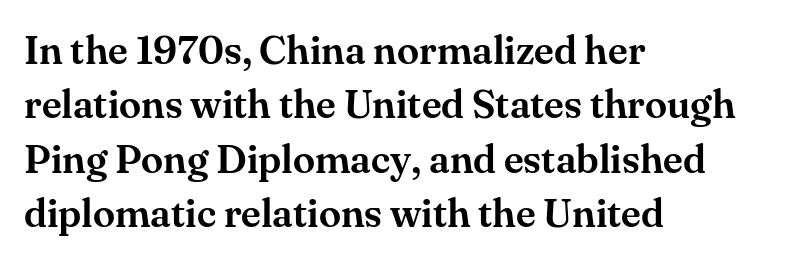
The image shows 40 px serif type, upright; set left-aligned, normal line spacing (1.36x), normal letter spacing, not underlined; medium stroke contrast and a small x-height.
